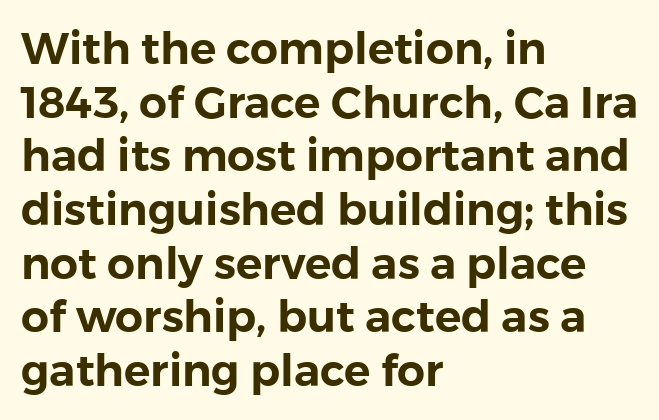
The image shows 44 px sans-serif type, upright; set left-aligned, line spacing 1.22x, normal letter spacing, not underlined; a medium x-height.
